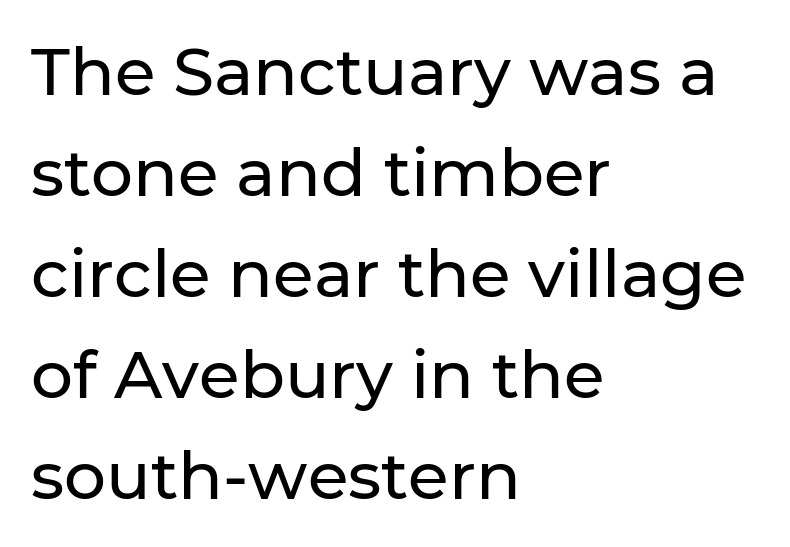
Note the varied advance widths — an 'i' is clearly narrower than an 'm'. Rows of type keep a routine distance in the vertical direction. The paragraph shown leans on its left margin. Beneath every word, the page is bare. Designer's note — italics off, roman on.
